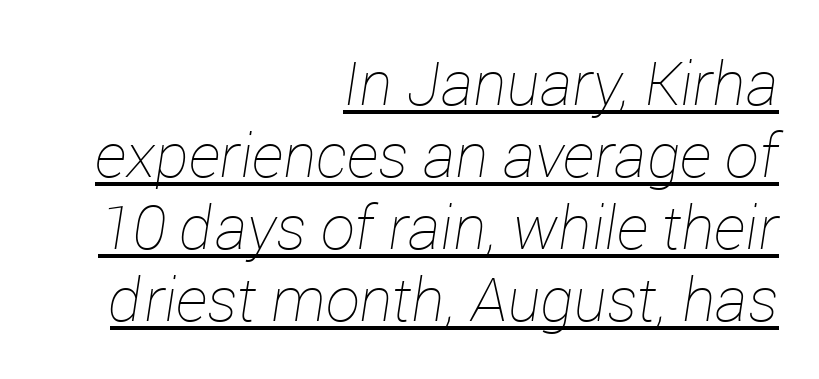
Q: Is the text bold? A: No.
Q: Is the text italic (slanted)? A: Yes, it leans right by about 12 degrees.
Q: Is the text underlined? A: Yes.
Q: How is the paragraph aligned? A: Right-aligned.
Q: Is the spacing between letters normal or unusually wide? A: Normal.
Q: Width (condensed, normal, or wide)? A: Normal.
Q: Stroke contrast? A: Low.
Q: x-height? A: Medium.
Q: Monospaced? A: No.
